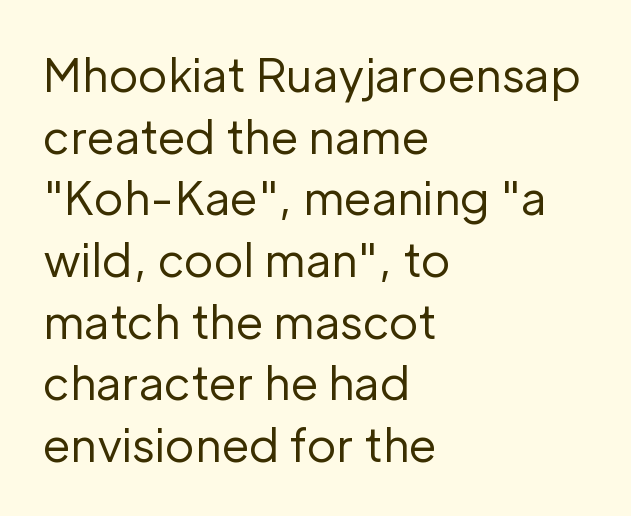
{"serif": "no", "italic": "no", "bold": "no", "weight": "regular", "width": "normal", "stroke_contrast": "low", "x_height": "medium", "monospaced": "no", "underline": "no", "align": "left", "line_spacing": "normal", "line_spacing_ratio": 1.37, "letter_spacing": "normal", "letter_spacing_em": 0.0, "glyph_px": 45}
